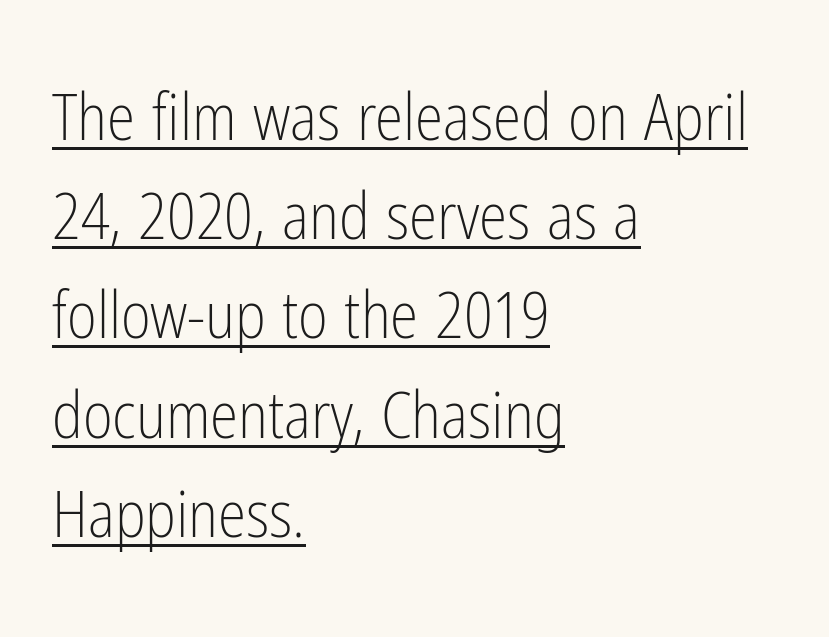
{"serif": "no", "italic": "no", "bold": "no", "weight": "light", "width": "condensed", "stroke_contrast": "low", "x_height": "medium", "monospaced": "no", "underline": "yes", "align": "left", "line_spacing": "normal", "line_spacing_ratio": 1.55, "letter_spacing": "normal", "letter_spacing_em": 0.0, "glyph_px": 64}
